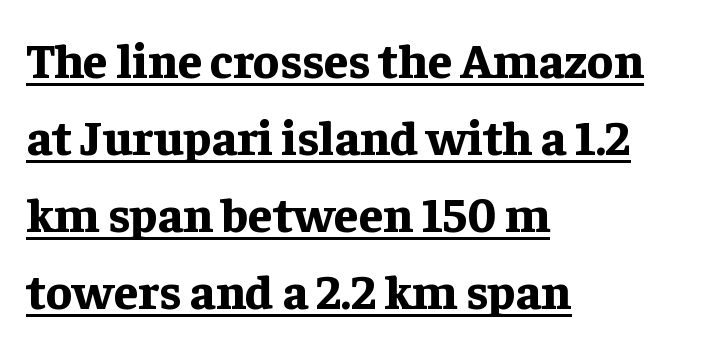
One-word summary of the alignment: left. Vertically, the passage feels balanced, rows spaced as you'd expect. Default kerning and tracking; the words read as compact shapes. Notice how the stems are strictly vertical — no italics here. A full-strength bold gives these letters their thick strokes. The passage shown is typed in a proportional face where columns would drift.
